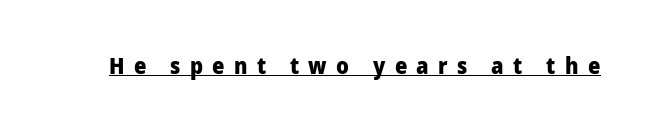
Q: Is the text bold? A: Yes.
Q: Is the text italic (slanted)? A: No, it is upright.
Q: Is the text underlined? A: Yes.
Q: Is the spacing between letters normal or unusually wide? A: Unusually wide.
